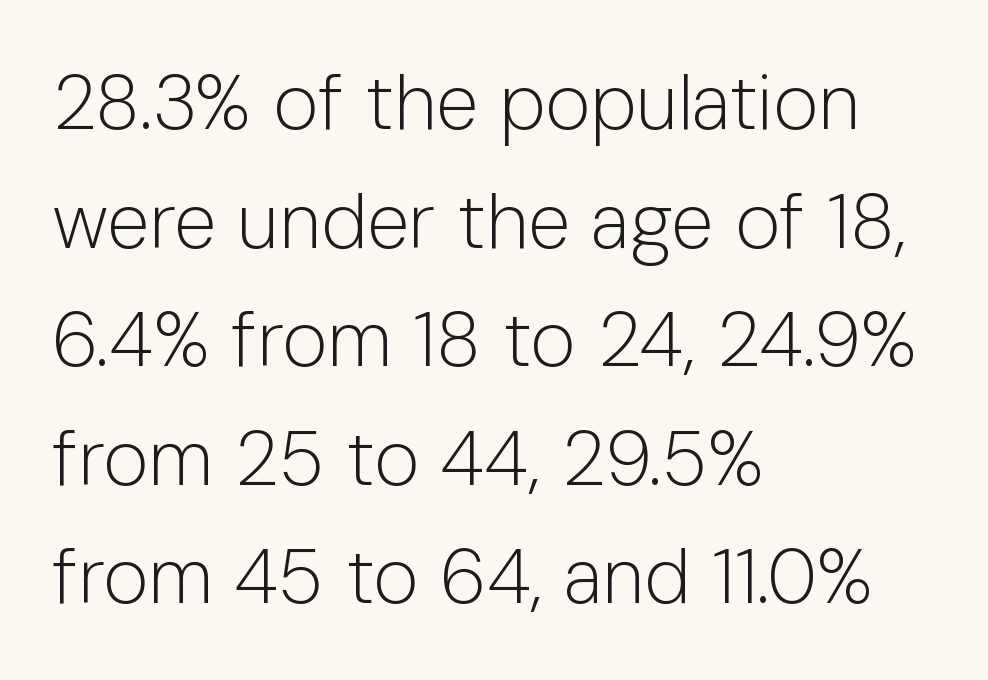
{"serif": "no", "italic": "no", "bold": "no", "weight": "light", "width": "normal", "stroke_contrast": "low", "x_height": "medium", "monospaced": "no", "underline": "no", "align": "left", "line_spacing": "normal", "line_spacing_ratio": 1.54, "letter_spacing": "normal", "letter_spacing_em": 0.0, "glyph_px": 77}
